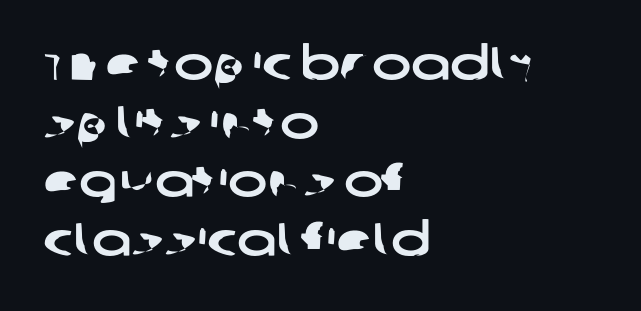
Q: Is the typeface a serif or a sans-serif typeface? A: Sans-serif.
Q: Is the text underlined? A: No.
Q: How is the paragraph aligned? A: Left-aligned.
Q: Is the spacing between letters normal or unusually wide? A: Normal.
Q: Is the spacing between lines tight, normal or loose? A: Normal.
Q: Width (condensed, normal, or wide)? A: Wide.
Q: Stroke contrast? A: Low.
Q: x-height? A: Large.
Q: Monospaced? A: No.
